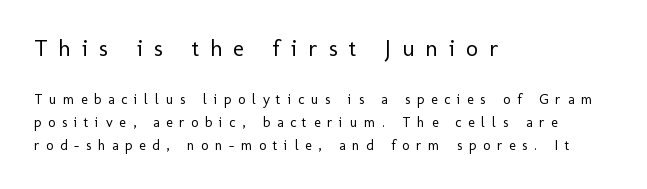
The image shows 23 px text type, upright; set left-aligned, normal line spacing (1.64x), unusually wide letter spacing (+0.48 em), not underlined; the first (top) block is 1.64x larger.
